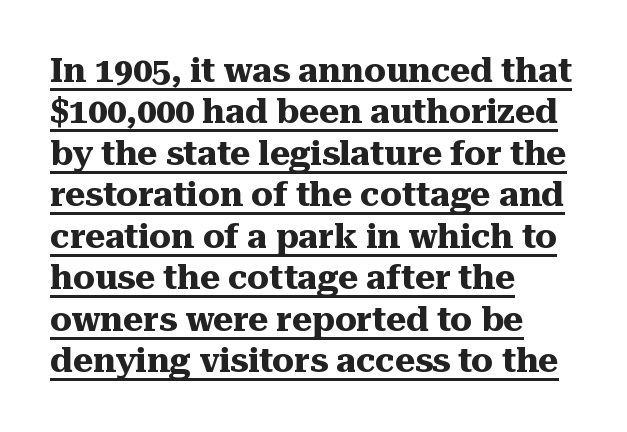
Letterform terminals end in serifs throughout the passage. Here the designer chose a conventional face with non-uniform glyph widths. Emphasis is given by a line drawn under the lettering. The letters stand upright; this is a roman face.
